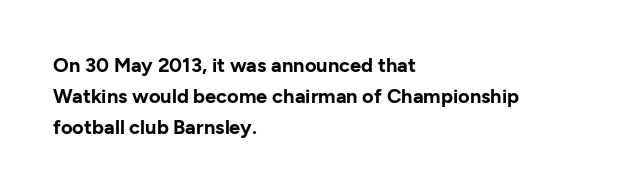
Q: Is the text bold? A: Yes.
Q: Is the text italic (slanted)? A: No, it is upright.
Q: Is the text underlined? A: No.
Q: How is the paragraph aligned? A: Left-aligned.
Q: Is the spacing between letters normal or unusually wide? A: Normal.
Q: Is the spacing between lines tight, normal or loose? A: Normal.
